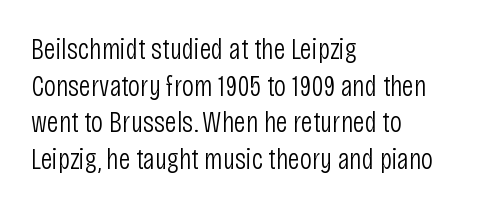
The image shows 30 px light, condensed sans-serif type, upright; set left-aligned, line spacing 1.22x, normal letter spacing, not underlined; low stroke contrast and a large x-height.
